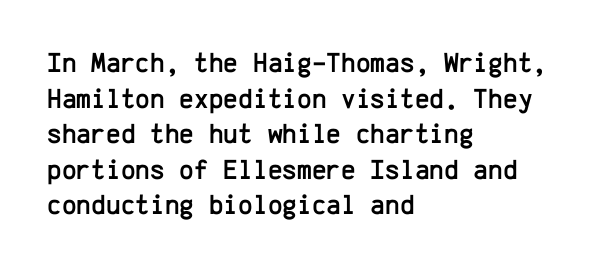
The image shows 28 px sans-serif type, upright, monospaced; set left-aligned, normal line spacing (1.27x), normal letter spacing, not underlined; low stroke contrast and a medium x-height.
